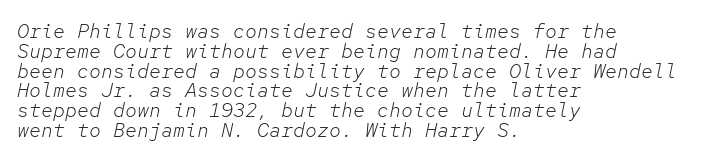
{"italic": "yes", "lean": "right", "slant_degrees": 12, "bold": "no", "underline": "no", "align": "left", "line_spacing": "tight", "line_spacing_ratio": 0.99, "letter_spacing": "normal", "letter_spacing_em": 0.0, "glyph_px": 20}
